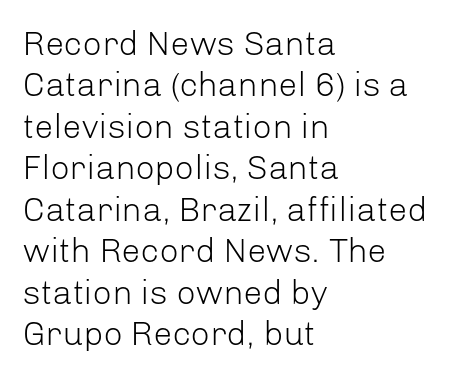
Notice how the passage keeps a crisp vertical edge on the left only. Inter-character spacing is left at the font's built-in metrics. Think of a printed novel: that variable character pitch is what you see here. Letters have the restrained weight of plain body copy at most. The rendering shows plain stroke endings on the letterforms — a sans-serif design. A typesetter would mark this as roman, not italic.
